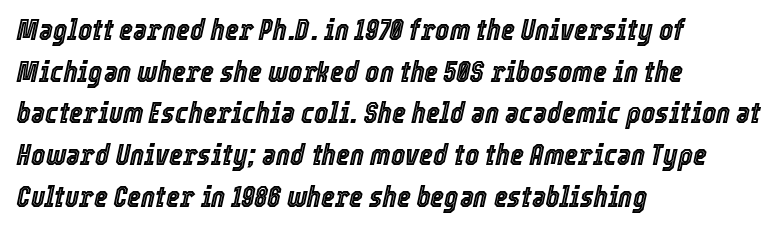
Q: Is the text italic (slanted)? A: Yes, it leans right by about 12 degrees.
Q: Is the text underlined? A: No.
Q: How is the paragraph aligned? A: Left-aligned.
Q: Is the spacing between letters normal or unusually wide? A: Normal.
Q: Is the spacing between lines tight, normal or loose? A: Normal.
Q: Width (condensed, normal, or wide)? A: Condensed.
Q: x-height? A: Medium.
Q: Monospaced? A: No.
